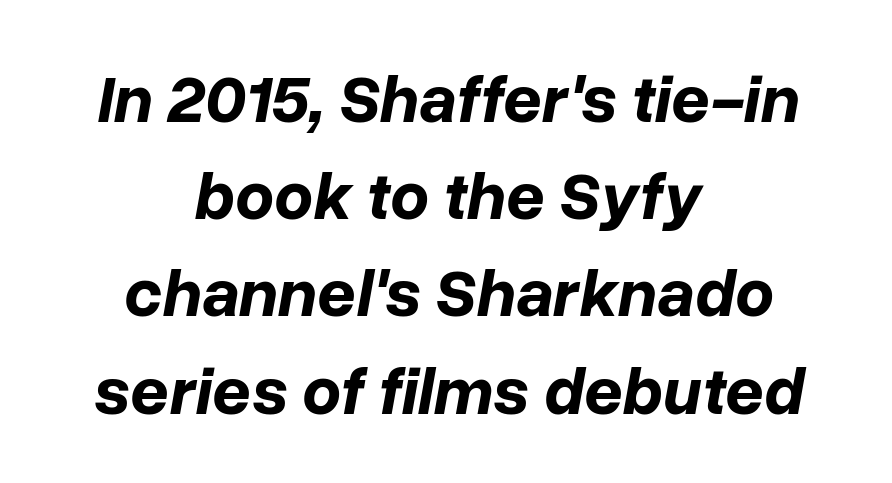
{"italic": "yes", "lean": "right", "slant_degrees": 10, "bold": "yes", "weight": "bold", "width": "normal", "stroke_contrast": "low", "x_height": "medium", "monospaced": "no", "underline": "no", "align": "center", "line_spacing": "normal", "line_spacing_ratio": 1.43, "letter_spacing": "normal", "letter_spacing_em": 0.0, "glyph_px": 68}
